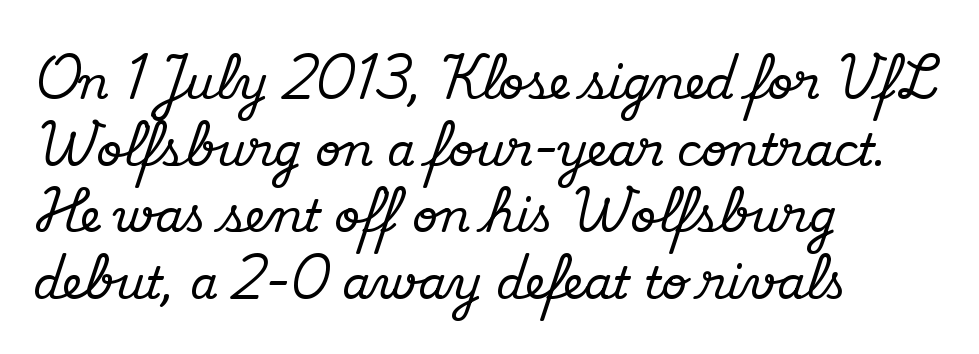
Q: Is the text italic (slanted)? A: Yes.
Q: Is the typeface a serif or a sans-serif typeface? A: Serif.
Q: Is the text underlined? A: No.
Q: How is the paragraph aligned? A: Left-aligned.
Q: Is the spacing between letters normal or unusually wide? A: Normal.
Q: Is the spacing between lines tight, normal or loose? A: Normal.
Q: Width (condensed, normal, or wide)? A: Normal.
Q: Stroke contrast? A: Medium.
Q: x-height? A: Small.
Q: Monospaced? A: No.
